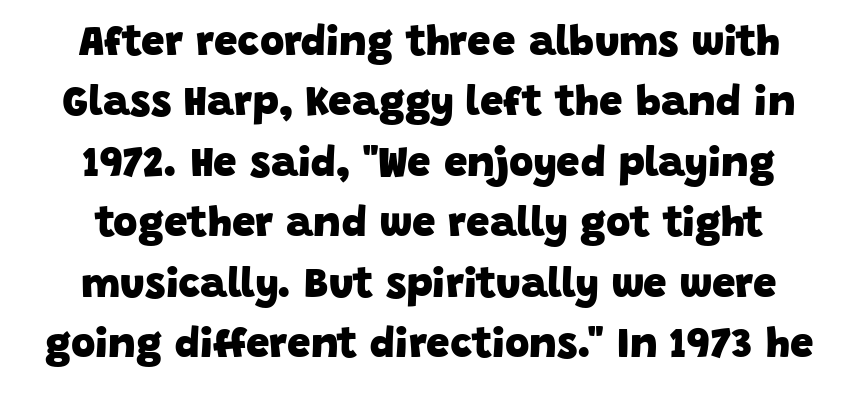
You could not count columns in this text — the font is proportionally spaced. Caption: bold face, heavy strokes. Type style note: lacks serifs. Words appear dense and cohesive because spacing is normal.
